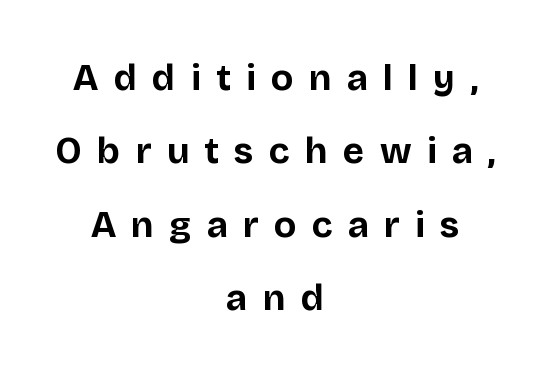
Q: Is the text bold? A: Yes.
Q: Is the text italic (slanted)? A: No, it is upright.
Q: Is the typeface a serif or a sans-serif typeface? A: Sans-serif.
Q: Is the text underlined? A: No.
Q: How is the paragraph aligned? A: Centered.
Q: Is the spacing between letters normal or unusually wide? A: Unusually wide.
Q: Is the spacing between lines tight, normal or loose? A: Loose.
Q: Width (condensed, normal, or wide)? A: Normal.
Q: Stroke contrast? A: Low.
Q: x-height? A: Large.
Q: Monospaced? A: No.
